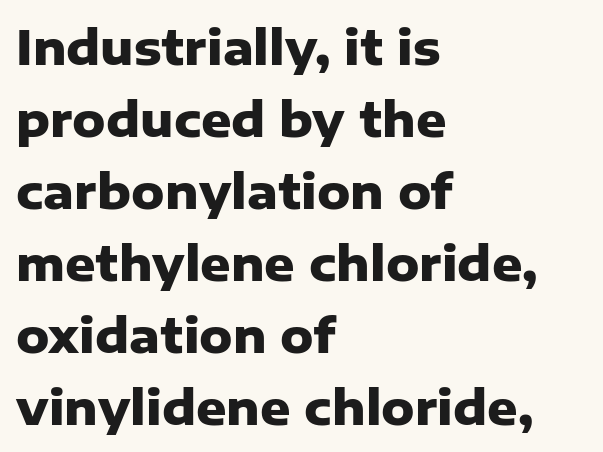
Q: Is the text bold? A: Yes.
Q: Is the text italic (slanted)? A: No, it is upright.
Q: Is the typeface a serif or a sans-serif typeface? A: Sans-serif.
Q: Is the text underlined? A: No.
Q: How is the paragraph aligned? A: Left-aligned.
Q: Is the spacing between letters normal or unusually wide? A: Normal.
Q: Is the spacing between lines tight, normal or loose? A: Normal.
Q: Width (condensed, normal, or wide)? A: Normal.
Q: Stroke contrast? A: Low.
Q: x-height? A: Medium.
Q: Monospaced? A: No.
